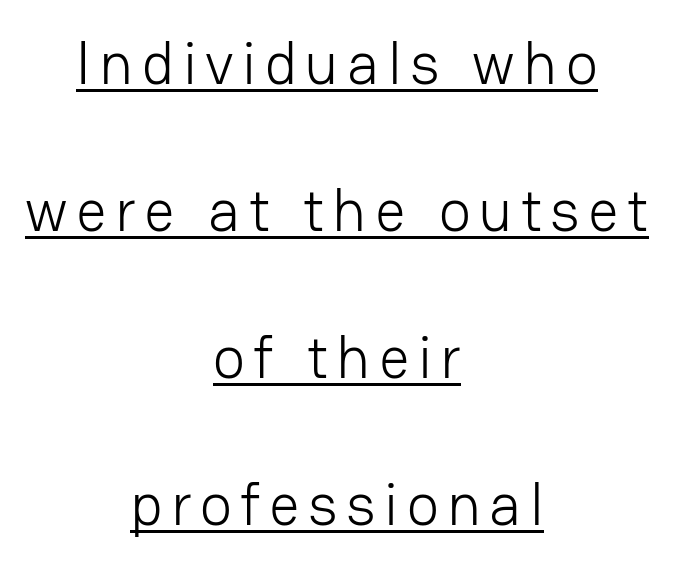
A typesetter would call this proportional, since set widths differ per character. The font is comparable to plain body text, perhaps lighter. A baseline rule has been typeset under these characters. One glance says open: line gaps are wider than usual. Grotesque or geometric, the face here clearly has no serifs. Quick note: not italic, upright.
